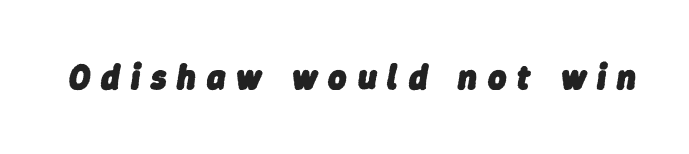
{"italic": "yes", "lean": "right", "slant_degrees": 9, "bold": "yes", "weight": "heavy", "width": "normal", "stroke_contrast": "low", "x_height": "medium", "monospaced": "no", "underline": "no", "letter_spacing": "wide", "letter_spacing_em": 0.31, "glyph_px": 35}
